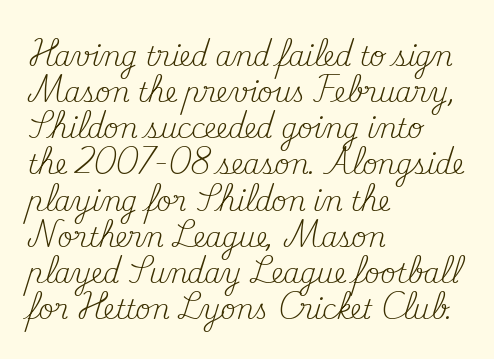
Q: Is the text bold? A: No.
Q: Is the text italic (slanted)? A: Yes.
Q: Is the text underlined? A: No.
Q: How is the paragraph aligned? A: Left-aligned.
Q: Is the spacing between letters normal or unusually wide? A: Normal.
Q: Is the spacing between lines tight, normal or loose? A: Normal.
